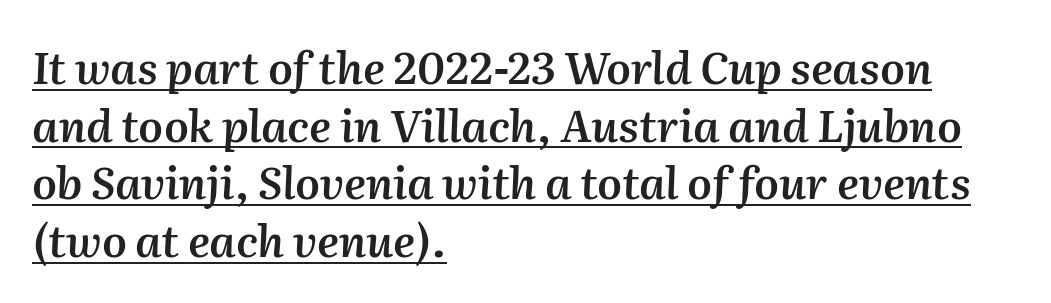
Q: Is the text bold? A: Semi-bold.
Q: Is the text italic (slanted)? A: Yes, it leans right by about 2 degrees.
Q: Is the text underlined? A: Yes.
Q: How is the paragraph aligned? A: Left-aligned.
Q: Is the spacing between letters normal or unusually wide? A: Normal.
Q: Is the spacing between lines tight, normal or loose? A: Normal.
Q: Width (condensed, normal, or wide)? A: Normal.
Q: Stroke contrast? A: Medium.
Q: x-height? A: Medium.
Q: Monospaced? A: No.
